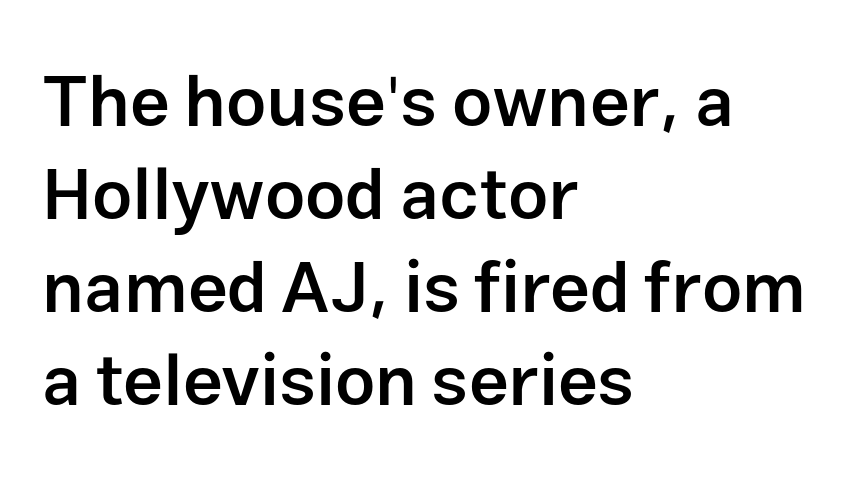
Does the weight exceed regular? Yes, but only to semibold. Glyph-to-glyph distance matches everyday printed text. The specimen reads as upright at a glance. These lines are rendered in a variable-pitch font.
